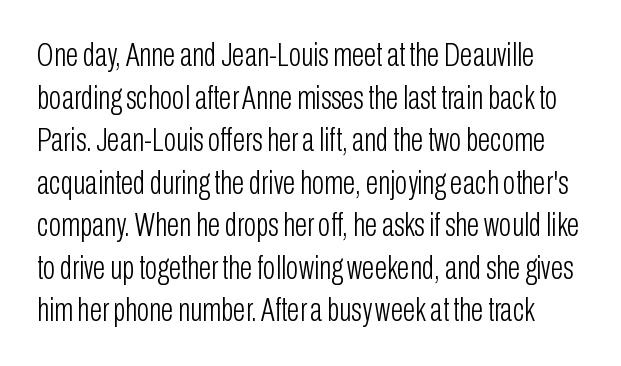
Q: Is the text bold? A: No.
Q: Is the text italic (slanted)? A: No, it is upright.
Q: Is the typeface a serif or a sans-serif typeface? A: Sans-serif.
Q: Is the text underlined? A: No.
Q: Is the spacing between letters normal or unusually wide? A: Normal.
Q: Is the spacing between lines tight, normal or loose? A: Normal.
Q: Width (condensed, normal, or wide)? A: Condensed.
Q: Stroke contrast? A: Low.
Q: x-height? A: Medium.
Q: Monospaced? A: No.
